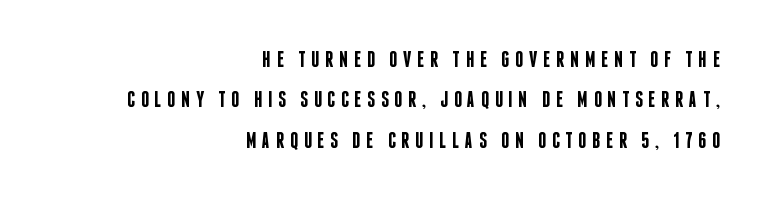
The rag falls on the left side of this text block. The type sits square on the baseline with zero lean. The passage shown has open, widely tracked lettering throughout. Quick note: underline off. The font is running at a semibold setting, under full bold.
